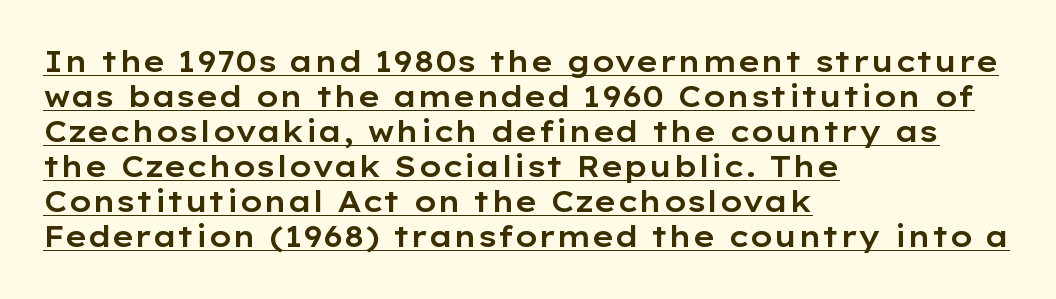
Q: Is the text italic (slanted)? A: No, it is upright.
Q: Is the typeface a serif or a sans-serif typeface? A: Sans-serif.
Q: Is the text underlined? A: Yes.
Q: How is the paragraph aligned? A: Left-aligned.
Q: Is the spacing between letters normal or unusually wide? A: Normal.
Q: Width (condensed, normal, or wide)? A: Wide.
Q: Stroke contrast? A: Low.
Q: x-height? A: Medium.
Q: Monospaced? A: No.
